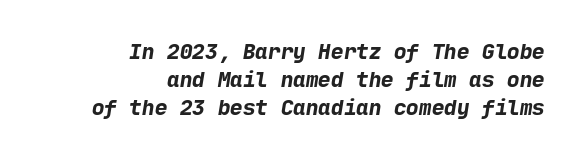
The lines are quadded right. Clear beneath every line of the passage. Default kerning and tracking; the words read as compact shapes. These lines carry a lot of weight — the face is fully bold.
